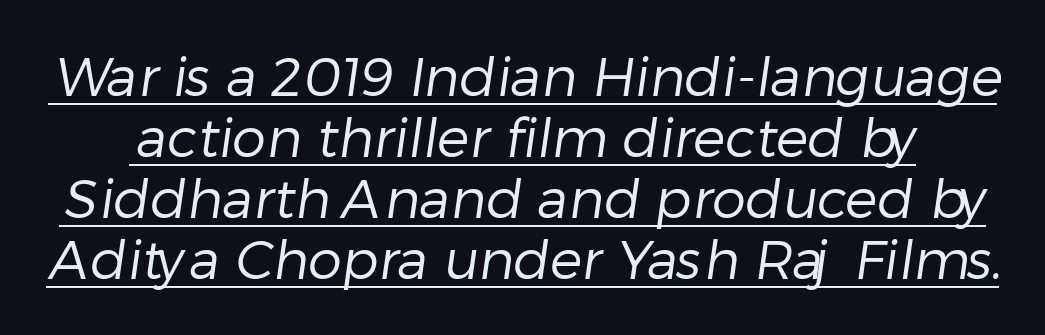
{"serif": "no", "bold": "no", "weight": "regular", "width": "normal", "stroke_contrast": "low", "x_height": "medium", "monospaced": "no", "underline": "yes", "line_spacing": "tight", "line_spacing_ratio": 1.13, "letter_spacing": "normal", "letter_spacing_em": 0.0, "glyph_px": 54}
